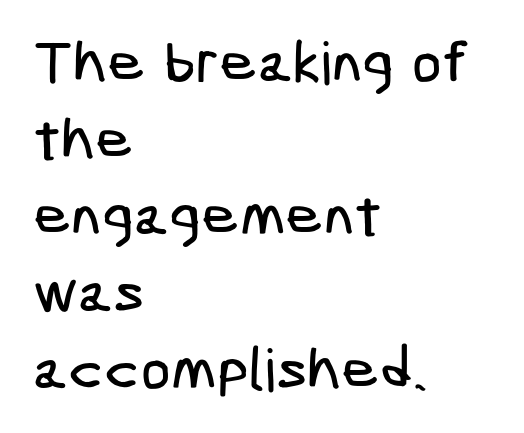
The image shows 59 px condensed sans-serif type; set left-aligned, normal line spacing (1.3x), normal letter spacing, not underlined; low stroke contrast and a medium x-height.
